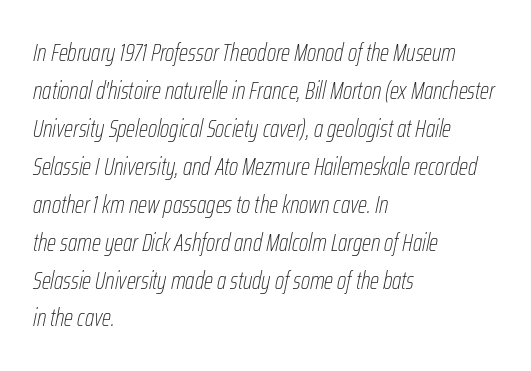
The image shows 24 px text type, italic (leaning right); set left-aligned, normal line spacing (1.58x), normal letter spacing, not underlined.
